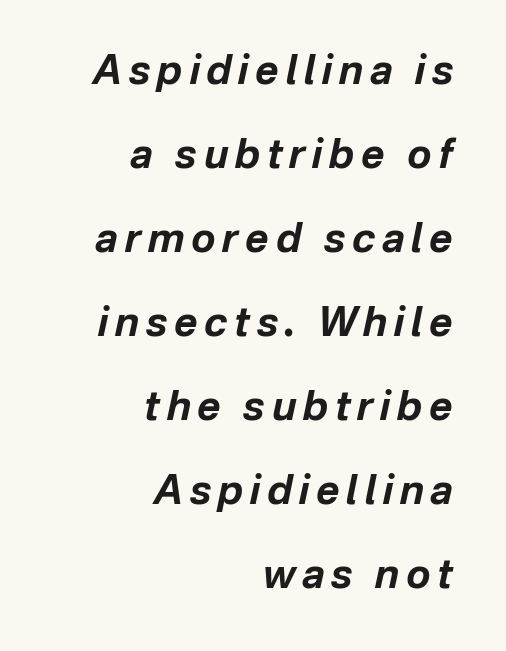
{"italic": "yes", "lean": "right", "slant_degrees": 12, "bold": "yes", "weight": "bold", "width": "normal", "stroke_contrast": "low", "x_height": "medium", "monospaced": "no", "underline": "no", "align": "right", "line_spacing": "loose", "line_spacing_ratio": 2.1, "glyph_px": 40}
